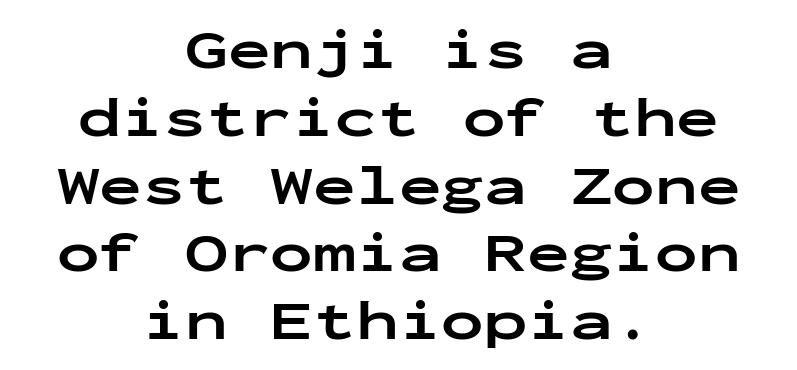
Q: Is the text bold? A: Yes.
Q: Is the text italic (slanted)? A: No, it is upright.
Q: Is the typeface a serif or a sans-serif typeface? A: Sans-serif.
Q: Is the text underlined? A: No.
Q: How is the paragraph aligned? A: Centered.
Q: Is the spacing between letters normal or unusually wide? A: Normal.
Q: Width (condensed, normal, or wide)? A: Wide.
Q: Stroke contrast? A: Low.
Q: x-height? A: Medium.
Q: Monospaced? A: Yes.
